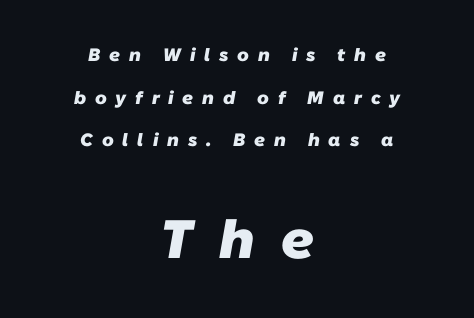
Q: Is the text bold? A: Yes.
Q: Is the typeface a serif or a sans-serif typeface? A: Sans-serif.
Q: Is the text underlined? A: No.
Q: How is the paragraph aligned? A: Centered.
Q: Is the spacing between letters normal or unusually wide? A: Unusually wide.
Q: Is the spacing between lines tight, normal or loose? A: Loose.
Q: Which block of text is set in a larger size, the first (top) or the second (bottom)? A: The second (bottom) one.
Q: Width (condensed, normal, or wide)? A: Normal.
Q: Stroke contrast? A: Low.
Q: x-height? A: Medium.
Q: Monospaced? A: No.
